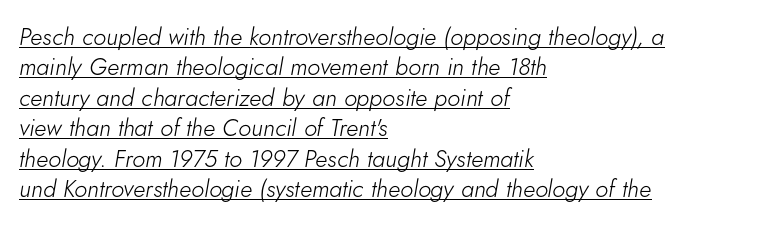
Q: Is the text bold? A: No.
Q: Is the text italic (slanted)? A: Yes, it leans right by about 5 degrees.
Q: Is the text underlined? A: Yes.
Q: How is the paragraph aligned? A: Left-aligned.
Q: Is the spacing between letters normal or unusually wide? A: Normal.
Q: Is the spacing between lines tight, normal or loose? A: Normal.
